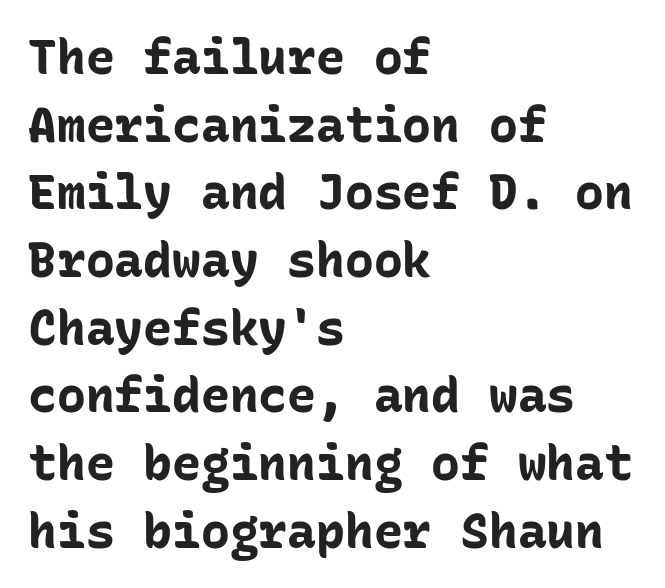
Q: Is the text bold? A: Yes.
Q: Is the text italic (slanted)? A: No, it is upright.
Q: Is the typeface a serif or a sans-serif typeface? A: Sans-serif.
Q: Is the text underlined? A: No.
Q: How is the paragraph aligned? A: Left-aligned.
Q: Is the spacing between letters normal or unusually wide? A: Normal.
Q: Is the spacing between lines tight, normal or loose? A: Normal.
Q: Width (condensed, normal, or wide)? A: Normal.
Q: Stroke contrast? A: Low.
Q: x-height? A: Medium.
Q: Monospaced? A: Yes.
